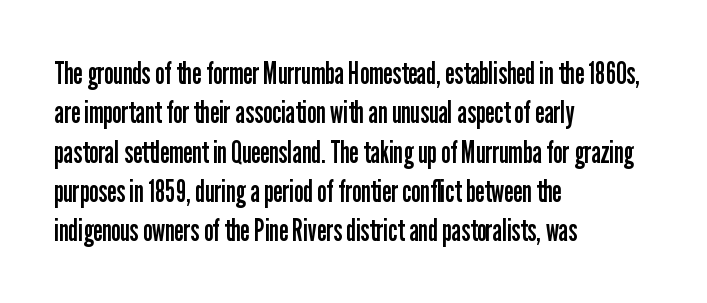
{"serif": "no", "italic": "no", "bold": "no", "weight": "regular", "width": "condensed", "stroke_contrast": "low", "x_height": "medium", "monospaced": "no", "underline": "no", "align": "left", "line_spacing": "normal", "line_spacing_ratio": 1.31, "letter_spacing": "normal", "letter_spacing_em": 0.0, "glyph_px": 30}
